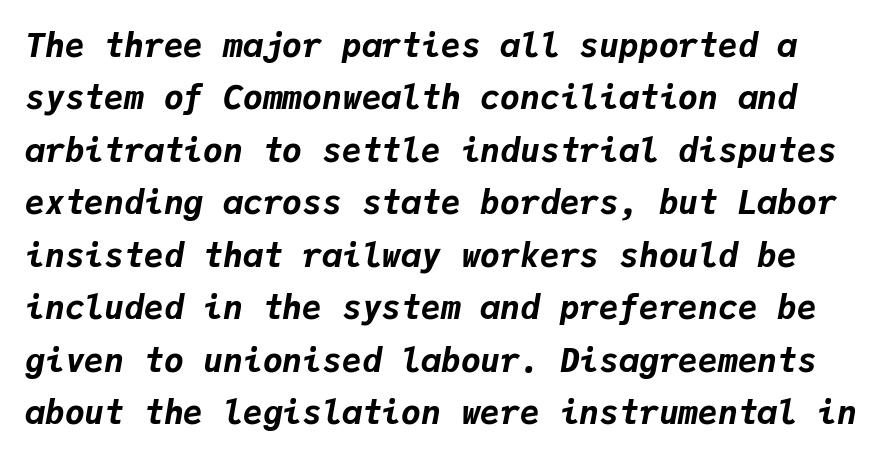
{"italic": "yes", "lean": "right", "slant_degrees": 9, "bold": "yes", "weight": "bold", "width": "normal", "stroke_contrast": "low", "x_height": "medium", "monospaced": "yes", "underline": "no", "line_spacing": "normal", "line_spacing_ratio": 1.59, "letter_spacing": "normal", "letter_spacing_em": 0.0, "glyph_px": 33}
